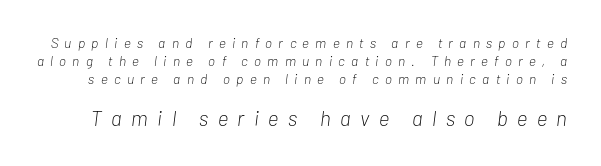
The image shows 21 px text type, italic (leaning right); set normal line spacing (1.3x), unusually wide letter spacing (+0.45 em), not underlined; the second (bottom) block is 1.5x larger.
